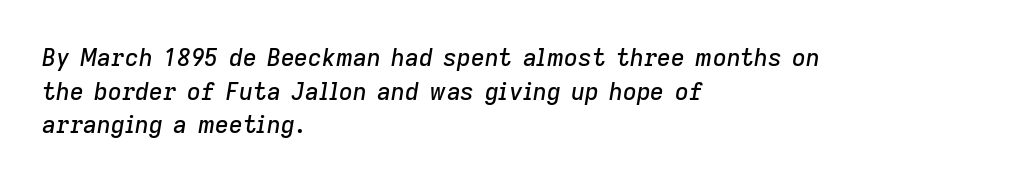
Q: Is the text italic (slanted)? A: Yes, it leans right by about 9 degrees.
Q: Is the text underlined? A: No.
Q: How is the paragraph aligned? A: Left-aligned.
Q: Is the spacing between letters normal or unusually wide? A: Normal.
Q: Is the spacing between lines tight, normal or loose? A: Normal.
